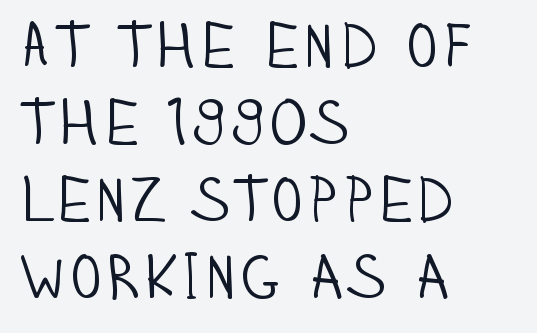
Q: Is the text bold? A: No.
Q: Is the text italic (slanted)? A: No, it is upright.
Q: Is the typeface a serif or a sans-serif typeface? A: Sans-serif.
Q: Is the text underlined? A: No.
Q: How is the paragraph aligned? A: Left-aligned.
Q: Is the spacing between letters normal or unusually wide? A: Normal.
Q: Width (condensed, normal, or wide)? A: Condensed.
Q: Stroke contrast? A: Low.
Q: x-height? A: Large.
Q: Monospaced? A: No.
